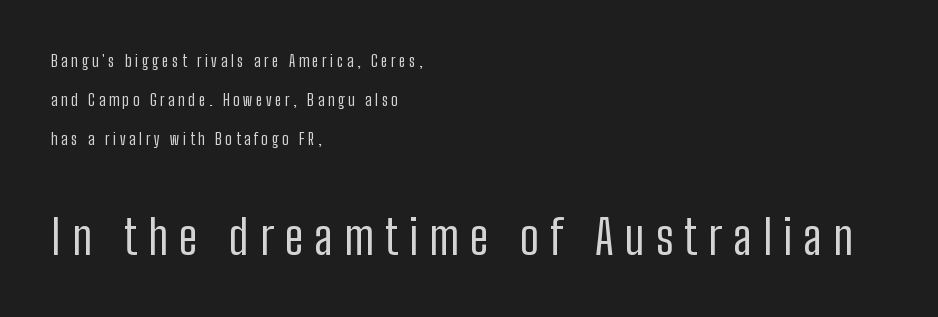
Q: Is the text bold? A: No.
Q: Is the text italic (slanted)? A: No, it is upright.
Q: Is the typeface a serif or a sans-serif typeface? A: Sans-serif.
Q: Is the text underlined? A: No.
Q: How is the paragraph aligned? A: Left-aligned.
Q: Is the spacing between letters normal or unusually wide? A: Unusually wide.
Q: Is the spacing between lines tight, normal or loose? A: Loose.
Q: Which block of text is set in a larger size, the first (top) or the second (bottom)? A: The second (bottom) one.
Q: Width (condensed, normal, or wide)? A: Condensed.
Q: Stroke contrast? A: Low.
Q: x-height? A: Medium.
Q: Monospaced? A: No.
